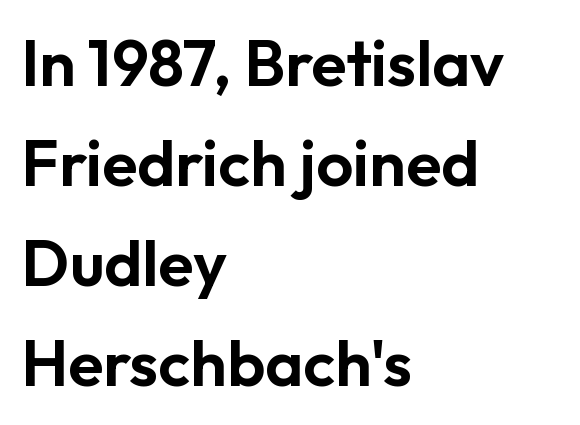
The image shows 65 px sans-serif type, upright; set left-aligned, normal line spacing (1.54x), normal letter spacing, not underlined; low stroke contrast and a medium x-height.
